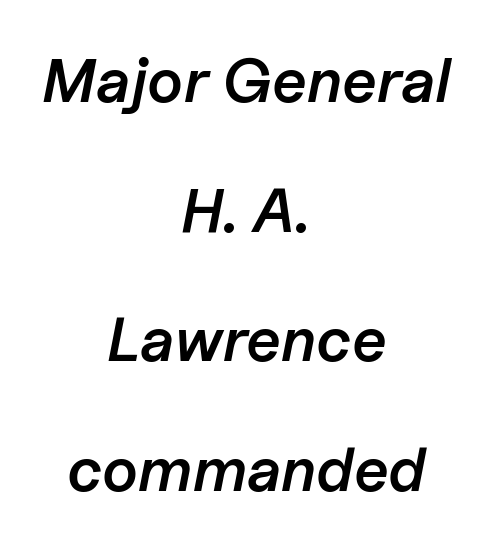
Q: Is the text bold? A: Semi-bold.
Q: Is the text italic (slanted)? A: Yes, it leans right by about 11 degrees.
Q: Is the text underlined? A: No.
Q: How is the paragraph aligned? A: Centered.
Q: Is the spacing between letters normal or unusually wide? A: Normal.
Q: Is the spacing between lines tight, normal or loose? A: Loose.
Q: Width (condensed, normal, or wide)? A: Normal.
Q: Stroke contrast? A: Low.
Q: x-height? A: Medium.
Q: Monospaced? A: No.
